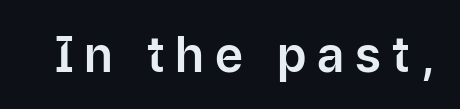
A roman cut, with each character standing at attention. These lines are composed in type without serifs. Beneath every word, the page is bare. Is the letter spacing exaggerated? Yes — the characters are pushed far apart.
